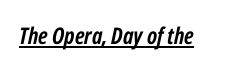
Q: Is the text bold? A: Yes.
Q: Is the text italic (slanted)? A: Yes, it leans right by about 12 degrees.
Q: Is the text underlined? A: Yes.
Q: Is the spacing between letters normal or unusually wide? A: Normal.
